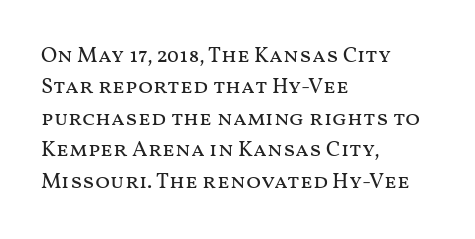
Q: Is the text bold? A: No.
Q: Is the text italic (slanted)? A: No, it is upright.
Q: Is the text underlined? A: No.
Q: How is the paragraph aligned? A: Left-aligned.
Q: Is the spacing between letters normal or unusually wide? A: Normal.
Q: Is the spacing between lines tight, normal or loose? A: Normal.
